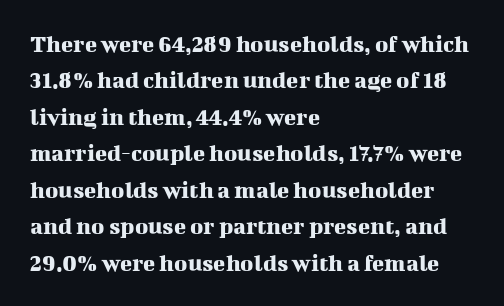
The image shows 25 px text type, upright; set left-aligned, normal line spacing (1.46x), normal letter spacing, not underlined.
